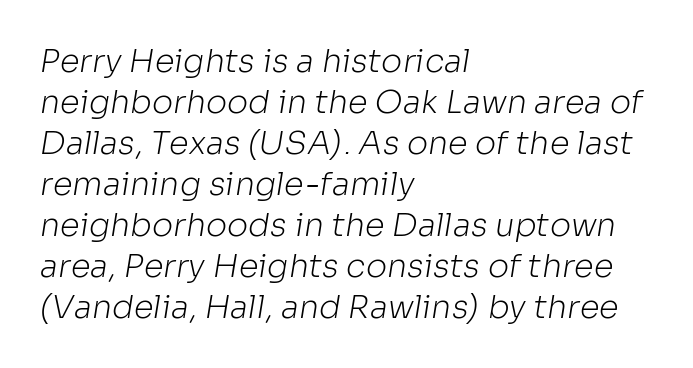
These glyphs show unthickened strokes, regular width or finer. The passage shown has conventional tracking throughout. Casual observation: everything's shoved over to the left. The strip under each line holds only bare page. Observe the absence of serifs on each vertical stroke in this sample. The leading is moderate, giving the passage an even texture.
